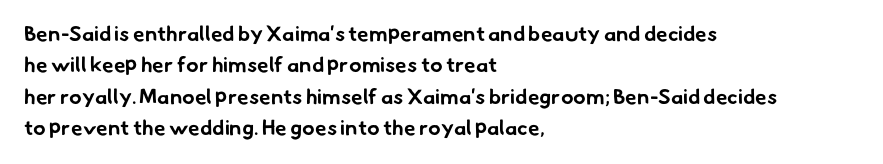
The image shows 21 px bold type; set left-aligned, normal line spacing (1.49x), normal letter spacing, not underlined.
